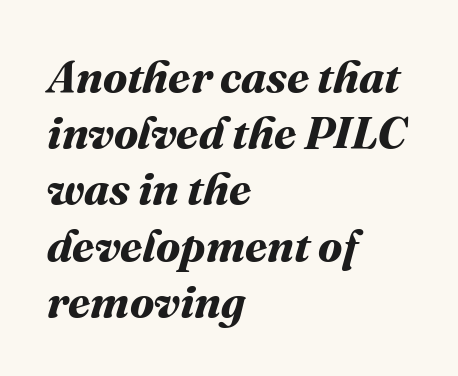
Q: Is the text bold? A: Yes.
Q: Is the text underlined? A: No.
Q: How is the paragraph aligned? A: Left-aligned.
Q: Is the spacing between letters normal or unusually wide? A: Normal.
Q: Is the spacing between lines tight, normal or loose? A: Normal.
Q: Width (condensed, normal, or wide)? A: Normal.
Q: Stroke contrast? A: Medium.
Q: x-height? A: Medium.
Q: Monospaced? A: No.
